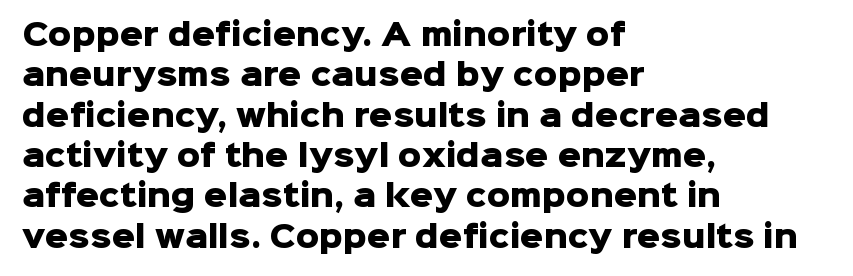
Q: Is the text bold? A: Yes.
Q: Is the text italic (slanted)? A: No, it is upright.
Q: Is the typeface a serif or a sans-serif typeface? A: Sans-serif.
Q: Is the text underlined? A: No.
Q: How is the paragraph aligned? A: Left-aligned.
Q: Is the spacing between letters normal or unusually wide? A: Normal.
Q: Is the spacing between lines tight, normal or loose? A: Normal.
Q: Width (condensed, normal, or wide)? A: Normal.
Q: Stroke contrast? A: Low.
Q: x-height? A: Medium.
Q: Monospaced? A: No.
